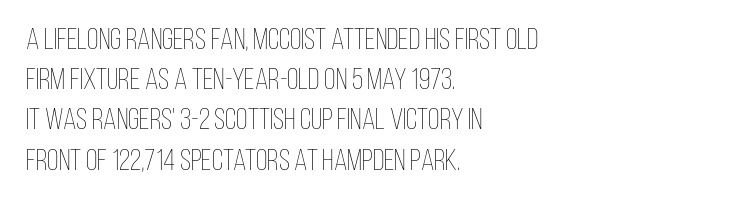
Q: Is the text bold? A: No.
Q: Is the text italic (slanted)? A: No, it is upright.
Q: Is the text underlined? A: No.
Q: How is the paragraph aligned? A: Left-aligned.
Q: Is the spacing between letters normal or unusually wide? A: Normal.
Q: Is the spacing between lines tight, normal or loose? A: Normal.
Q: Width (condensed, normal, or wide)? A: Condensed.
Q: Stroke contrast? A: Low.
Q: x-height? A: Large.
Q: Monospaced? A: No.
